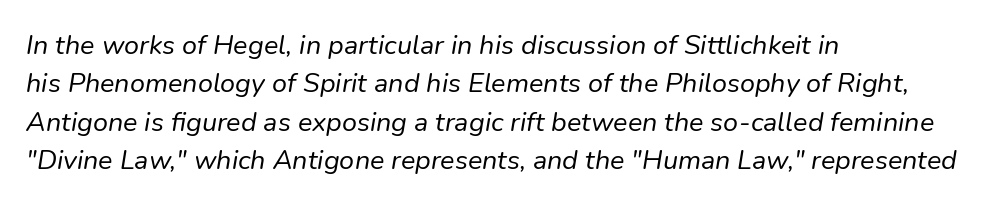
Caption: multi-line text, flush left, ragged right. You could call the tracking neutral — neither tight nor loose. The font's italic variant was chosen for this text. Evenly set lines give the paragraph a standard silhouette.
